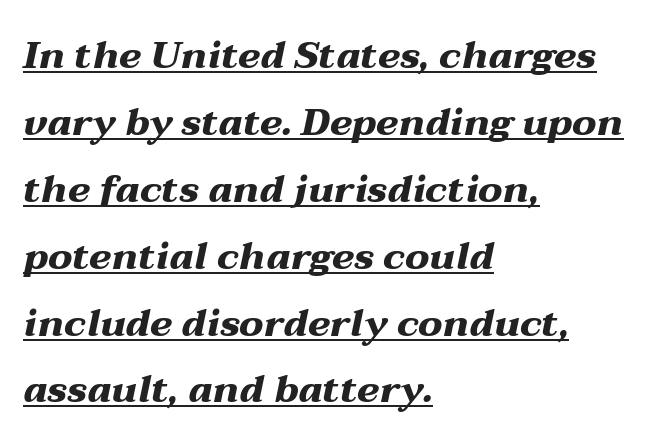
Q: Is the text bold? A: Yes.
Q: Is the text italic (slanted)? A: Yes, it leans right by about 12 degrees.
Q: Is the text underlined? A: Yes.
Q: How is the paragraph aligned? A: Left-aligned.
Q: Is the spacing between letters normal or unusually wide? A: Normal.
Q: Width (condensed, normal, or wide)? A: Wide.
Q: Stroke contrast? A: Medium.
Q: x-height? A: Medium.
Q: Monospaced? A: No.
